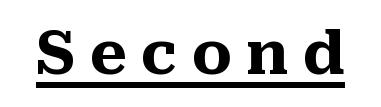
{"serif": "yes", "italic": "no", "bold": "yes", "weight": "heavy", "width": "normal", "stroke_contrast": "medium", "x_height": "medium", "monospaced": "no", "underline": "yes", "letter_spacing": "wide", "letter_spacing_em": 0.24, "glyph_px": 60}
